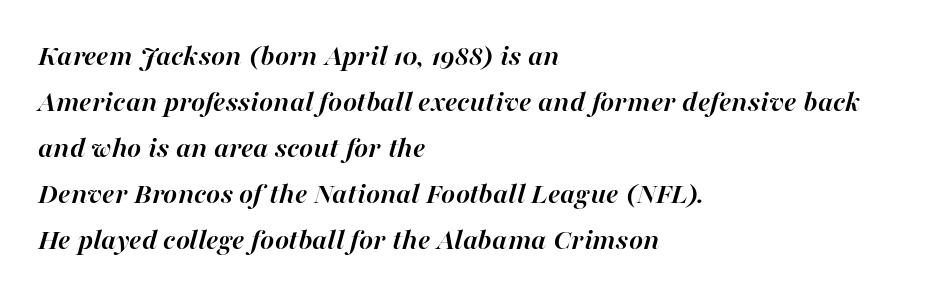
The image shows 30 px semibold type, italic (leaning right); set left-aligned, normal line spacing (1.53x), normal letter spacing, not underlined; high stroke contrast and a medium x-height.
